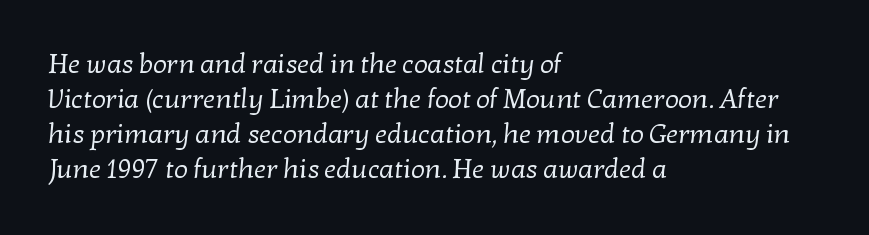
Q: Is the text bold? A: No.
Q: Is the text underlined? A: No.
Q: How is the paragraph aligned? A: Left-aligned.
Q: Is the spacing between letters normal or unusually wide? A: Normal.
Q: Is the spacing between lines tight, normal or loose? A: Normal.
